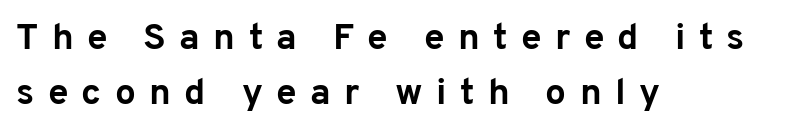
{"serif": "no", "italic": "no", "bold": "yes", "weight": "bold", "width": "normal", "stroke_contrast": "low", "x_height": "medium", "monospaced": "no", "underline": "no", "align": "left", "line_spacing": "normal", "line_spacing_ratio": 1.48, "letter_spacing": "wide", "letter_spacing_em": 0.36, "glyph_px": 37}
